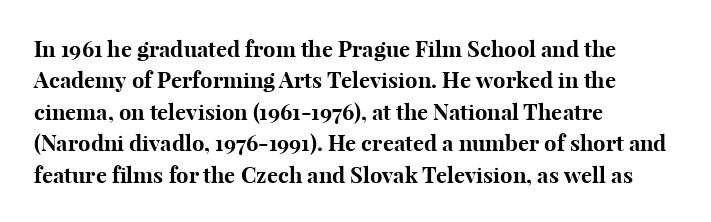
The image shows 22 px bold type, upright; set left-aligned, normal line spacing (1.43x), normal letter spacing, not underlined.
